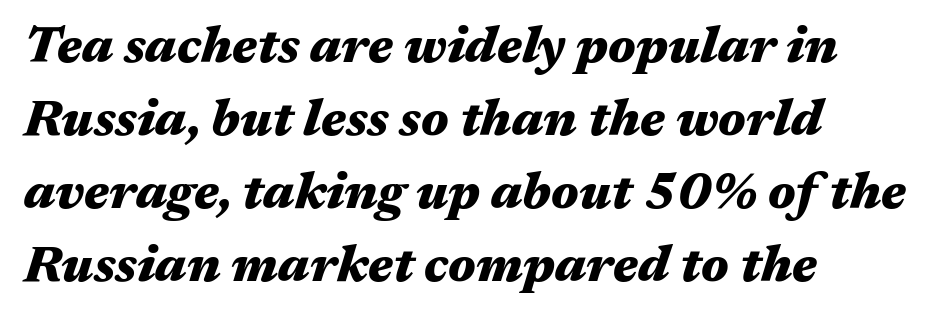
The image shows 51 px heavy, wide type, italic (leaning right); set left-aligned, normal line spacing (1.43x), normal letter spacing, not underlined; medium stroke contrast and a medium x-height.
